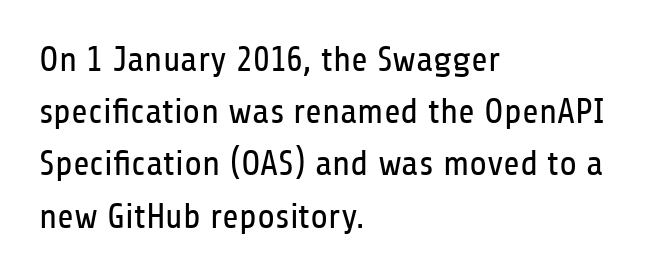
The image shows 36 px regular-weight, condensed sans-serif type, upright; set left-aligned, normal line spacing (1.45x), normal letter spacing, not underlined; low stroke contrast and a medium x-height.
